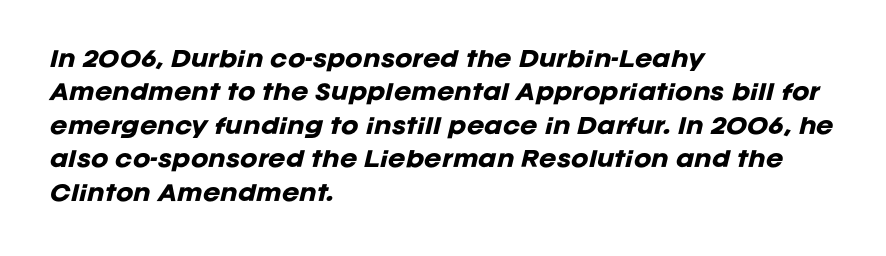
Honestly, the letter spacing is just normal — you wouldn't notice it. This sample is left-justified, so line endings fall wherever the words run out. Does the lettering tilt? It does — this is italic. The designer left line spacing at the default. Descenders hang freely into open space.
